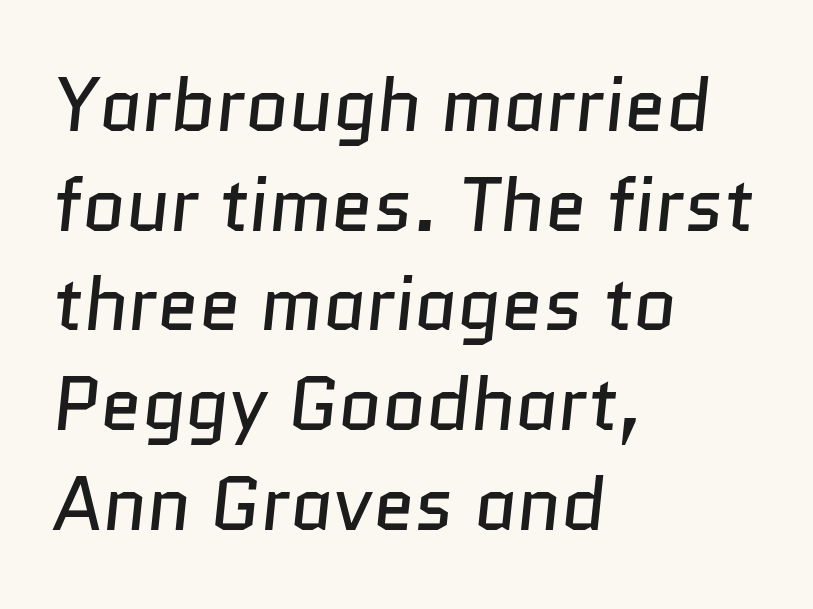
The image shows 75 px regular-weight sans-serif type; set left-aligned, normal line spacing (1.33x), normal letter spacing, not underlined; low stroke contrast and a medium x-height.
